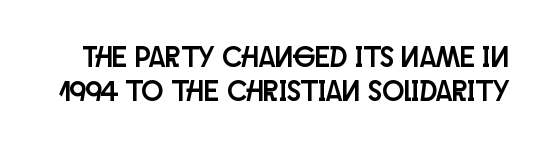
To sum up the face: it is a sans, with no serifs. Tracking value appears to be zero — textbook default spacing. The strip under each line holds only bare page. The letters stand straight up with perfectly vertical stems.
